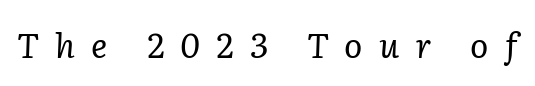
Q: Is the text bold? A: No.
Q: Is the text italic (slanted)? A: Yes, it leans right by about 2 degrees.
Q: Is the typeface a serif or a sans-serif typeface? A: Serif.
Q: Is the text underlined? A: No.
Q: Is the spacing between letters normal or unusually wide? A: Unusually wide.
Q: Width (condensed, normal, or wide)? A: Normal.
Q: Stroke contrast? A: Low.
Q: x-height? A: Medium.
Q: Monospaced? A: No.
